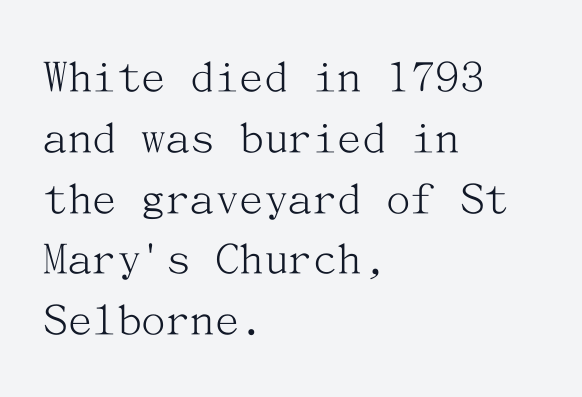
{"serif": "yes", "italic": "no", "bold": "no", "weight": "light", "width": "normal", "stroke_contrast": "medium", "x_height": "medium", "underline": "no", "align": "left", "line_spacing_ratio": 1.24, "letter_spacing": "normal", "letter_spacing_em": 0.0, "glyph_px": 49}
